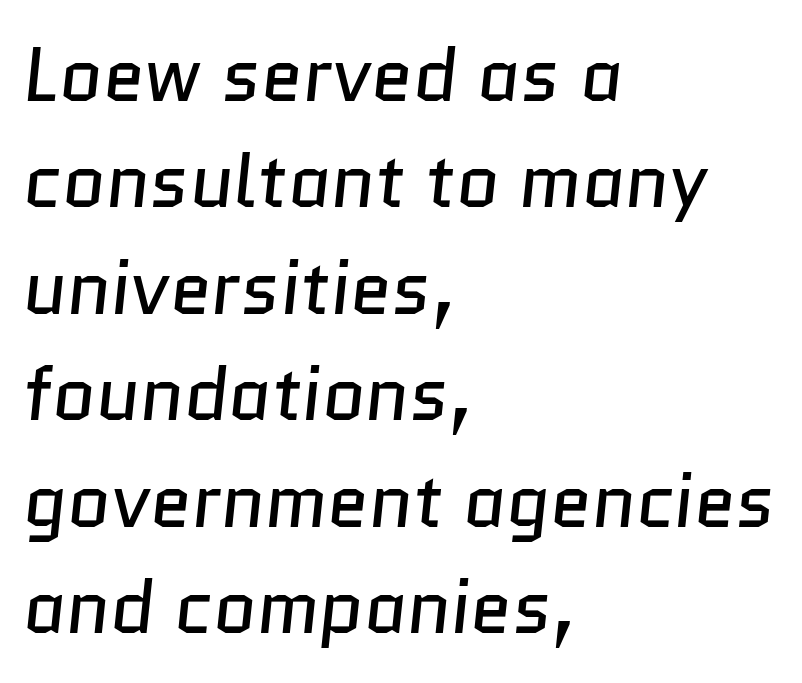
The image shows 75 px regular-weight sans-serif type; set left-aligned, normal line spacing (1.42x), normal letter spacing, not underlined; low stroke contrast and a medium x-height.
